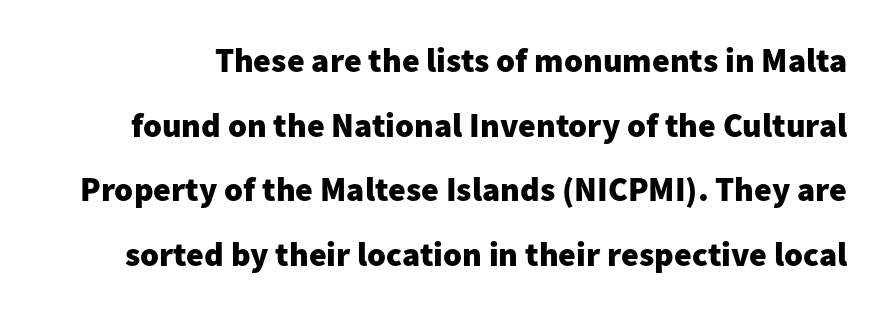
What's the leading like? Stretched, with rows far apart. The area under the type is left untouched. Posture: upright roman. A dark, heavy texture on the line: the type is bold.
